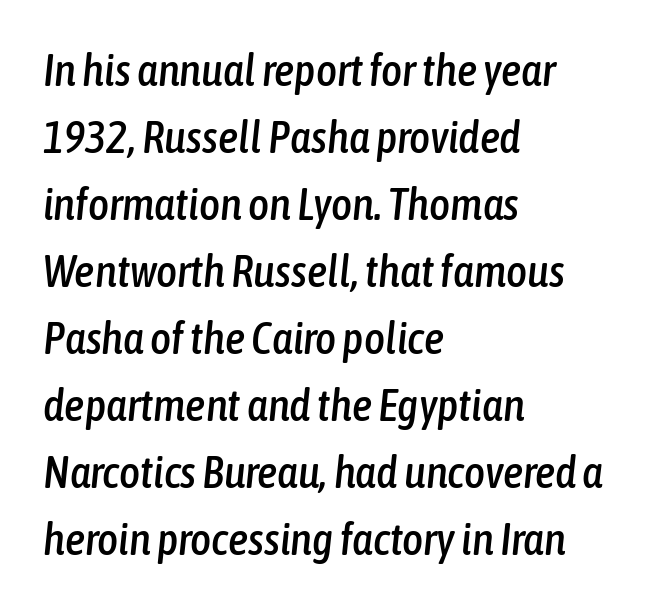
The image shows 45 px condensed type, italic (leaning right); set left-aligned, normal line spacing (1.49x), normal letter spacing, not underlined; low stroke contrast and a medium x-height.
